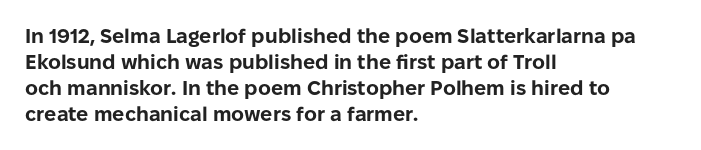
{"italic": "no", "bold": "yes", "underline": "no", "align": "left", "line_spacing": "normal", "line_spacing_ratio": 1.3, "letter_spacing": "normal", "letter_spacing_em": 0.0, "glyph_px": 20}
